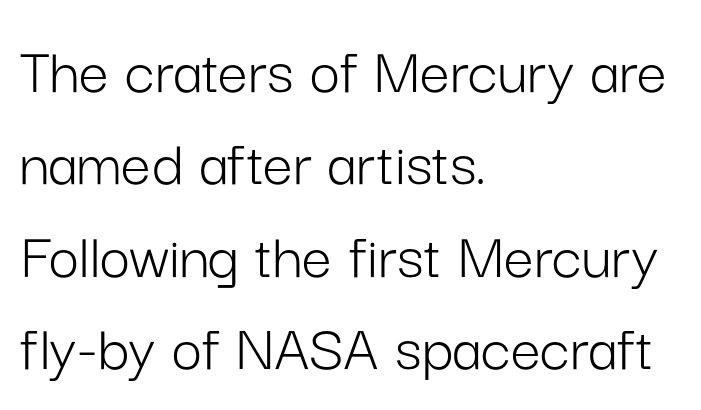
Q: Is the text bold? A: No.
Q: Is the text italic (slanted)? A: No, it is upright.
Q: Is the typeface a serif or a sans-serif typeface? A: Sans-serif.
Q: Is the text underlined? A: No.
Q: How is the paragraph aligned? A: Left-aligned.
Q: Is the spacing between letters normal or unusually wide? A: Normal.
Q: Is the spacing between lines tight, normal or loose? A: Normal.
Q: Width (condensed, normal, or wide)? A: Normal.
Q: Stroke contrast? A: Low.
Q: x-height? A: Medium.
Q: Monospaced? A: No.
